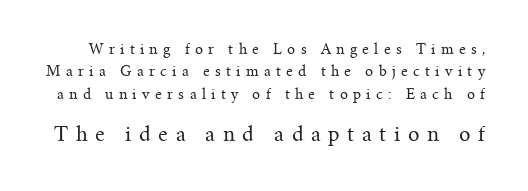
The zone under the glyphs is completely vacant. The line-height multiplier appears to be the usual default. Letter spacing: wide. A typesetter would mark this as roman, not italic. A student would notice the bottom passage is typeset larger than what precedes it.
